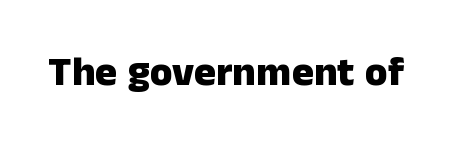
The image shows 41 px heavy sans-serif type, upright; set normal letter spacing, not underlined; low stroke contrast and a medium x-height.
